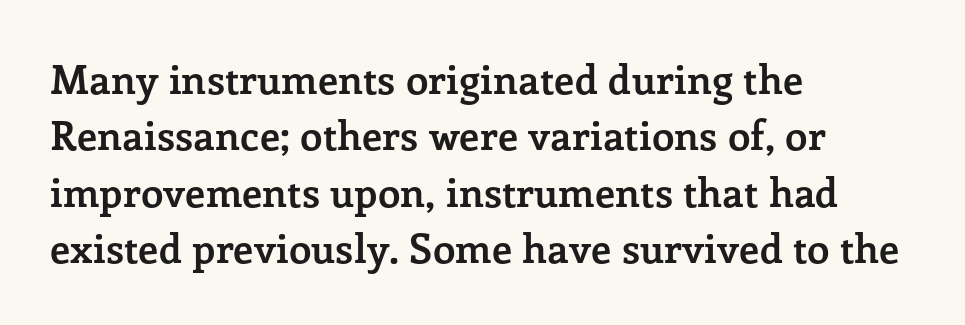
Q: Is the text bold? A: Yes.
Q: Is the text italic (slanted)? A: No, it is upright.
Q: Is the typeface a serif or a sans-serif typeface? A: Serif.
Q: Is the text underlined? A: No.
Q: How is the paragraph aligned? A: Left-aligned.
Q: Is the spacing between letters normal or unusually wide? A: Normal.
Q: Is the spacing between lines tight, normal or loose? A: Normal.
Q: Width (condensed, normal, or wide)? A: Normal.
Q: Stroke contrast? A: Low.
Q: x-height? A: Medium.
Q: Monospaced? A: No.
